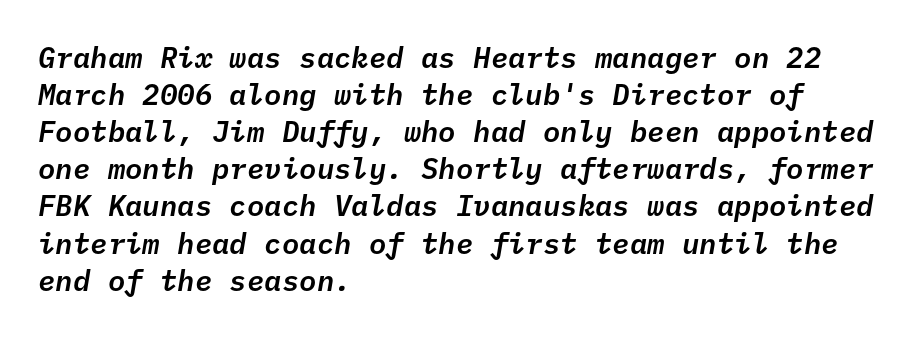
{"italic": "yes", "lean": "right", "slant_degrees": 10, "width": "normal", "stroke_contrast": "low", "x_height": "medium", "monospaced": "yes", "underline": "no", "align": "left", "line_spacing": "normal", "line_spacing_ratio": 1.28, "letter_spacing": "normal", "letter_spacing_em": 0.0, "glyph_px": 29}
